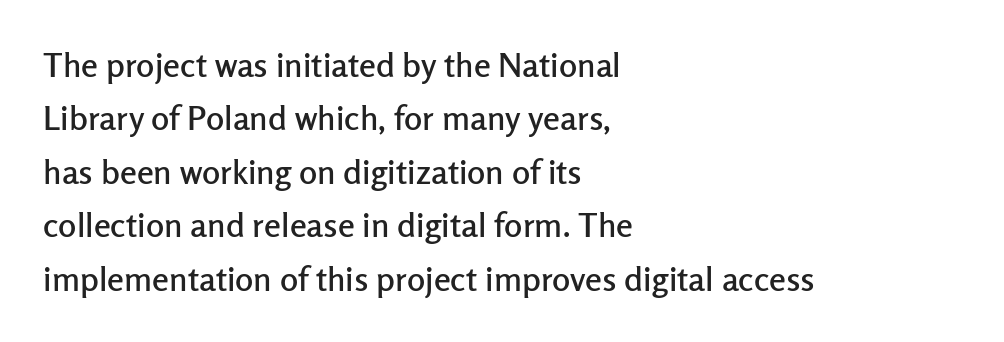
The image shows 34 px sans-serif type, upright; set left-aligned, normal line spacing (1.57x), normal letter spacing, not underlined; low stroke contrast and a medium x-height.
